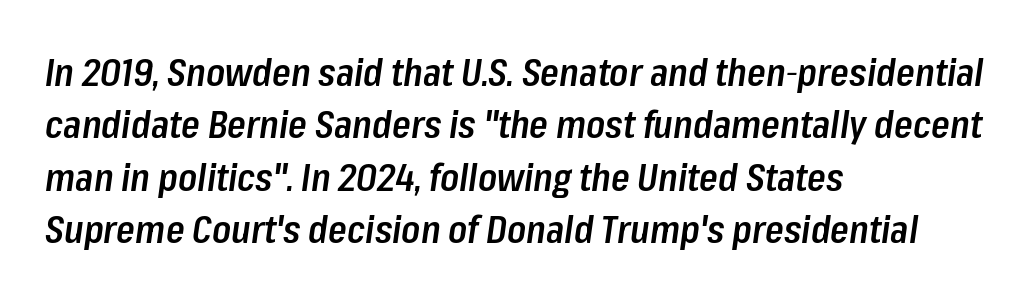
Q: Is the text bold? A: Semi-bold.
Q: Is the text italic (slanted)? A: Yes, it leans right by about 8 degrees.
Q: Is the text underlined? A: No.
Q: How is the paragraph aligned? A: Left-aligned.
Q: Is the spacing between letters normal or unusually wide? A: Normal.
Q: Is the spacing between lines tight, normal or loose? A: Normal.
Q: Width (condensed, normal, or wide)? A: Condensed.
Q: Stroke contrast? A: Low.
Q: x-height? A: Medium.
Q: Monospaced? A: No.
